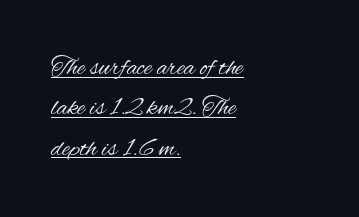
{"bold": "no", "underline": "yes", "align": "left", "line_spacing": "normal", "line_spacing_ratio": 1.55, "letter_spacing": "normal", "letter_spacing_em": 0.0, "glyph_px": 26}
